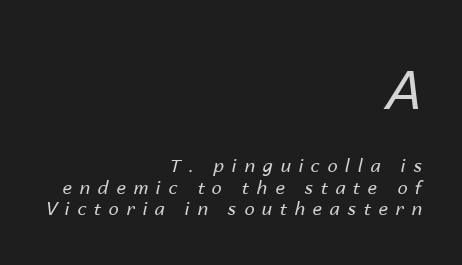
Q: Is the text bold? A: No.
Q: Is the text italic (slanted)? A: Yes, it leans right by about 14 degrees.
Q: Is the text underlined? A: No.
Q: How is the paragraph aligned? A: Right-aligned.
Q: Is the spacing between letters normal or unusually wide? A: Unusually wide.
Q: Which block of text is set in a larger size, the first (top) or the second (bottom)? A: The first (top) one.
Q: Width (condensed, normal, or wide)? A: Normal.
Q: Stroke contrast? A: Low.
Q: x-height? A: Medium.
Q: Monospaced? A: No.
